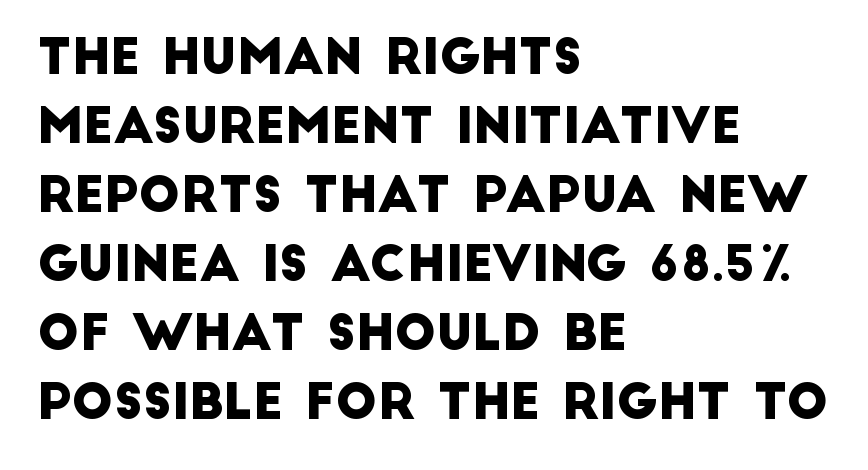
A normal amount of white space separates one row of letters from the next. The strip under each line holds only bare page. The glyphs in this specimen are sans serif. Note the varied advance widths — an 'i' is clearly narrower than an 'm'. The lines in this sample share a left origin and differ only in where they stop.
